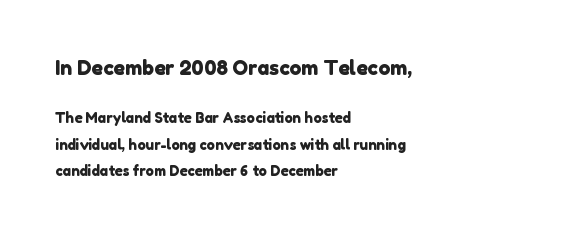
In terms of leading, this rendering errs on the spacious side. All the whitespace from short lines collects on the right. Compare the two chunks: the upper has the greater cap height. Glyph-to-glyph distance matches everyday printed text. Just letters on the line, the space beneath them empty.
